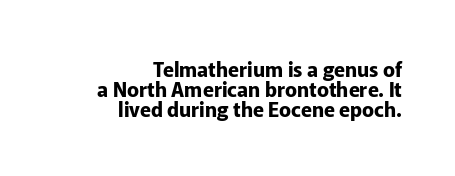
The image shows 20 px bold type, upright; set right-aligned, tight line spacing (0.99x), normal letter spacing, not underlined.
